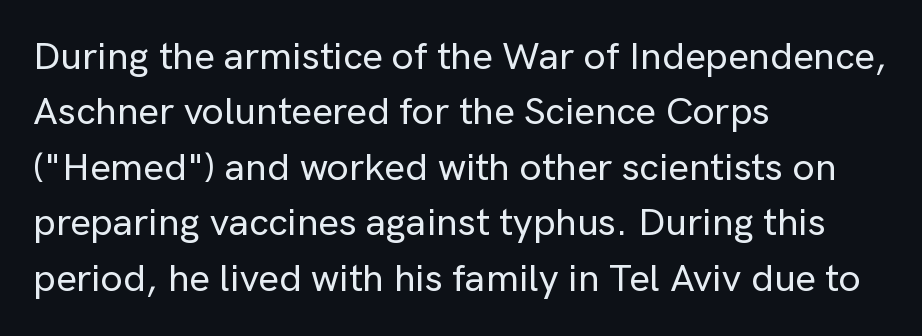
The image shows 39 px sans-serif type, upright; set left-aligned, normal line spacing (1.42x), normal letter spacing, not underlined; low stroke contrast and a medium x-height.
